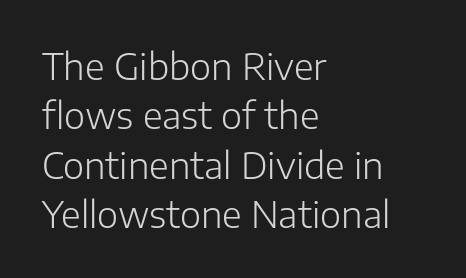
Q: Is the text bold? A: No.
Q: Is the text italic (slanted)? A: No, it is upright.
Q: Is the typeface a serif or a sans-serif typeface? A: Sans-serif.
Q: Is the text underlined? A: No.
Q: How is the paragraph aligned? A: Left-aligned.
Q: Is the spacing between letters normal or unusually wide? A: Normal.
Q: Is the spacing between lines tight, normal or loose? A: Normal.
Q: Width (condensed, normal, or wide)? A: Normal.
Q: Stroke contrast? A: Low.
Q: x-height? A: Medium.
Q: Monospaced? A: No.
